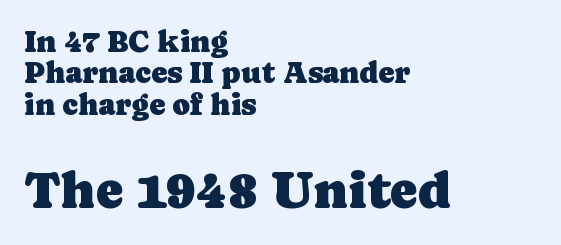
The glyphs in this specimen are seriffed. The tracking reads as untouched default to a designer's eye. This is the regular roman posture of the typeface. The designer gave the closing block more size than the opening block. Varying glyph widths throughout — classic text-font behaviour. Tightly led — the rows are bunched.
